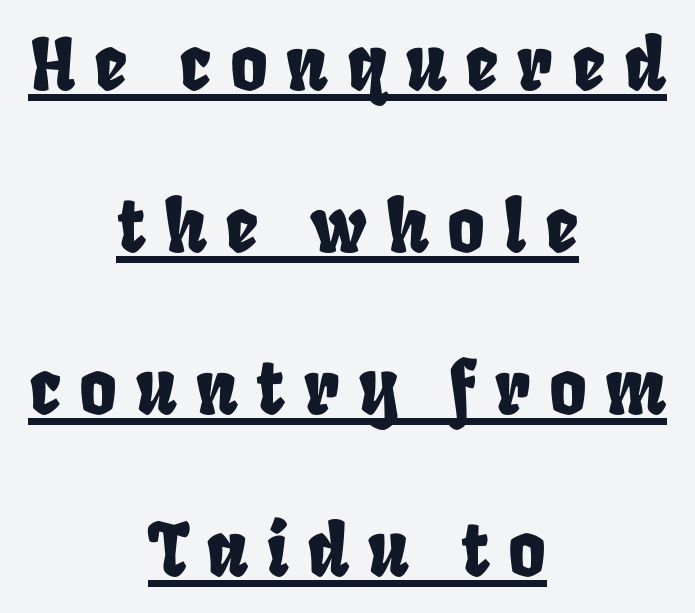
{"width": "condensed", "stroke_contrast": "low", "x_height": "large", "monospaced": "no", "underline": "yes", "align": "center", "line_spacing": "loose", "line_spacing_ratio": 2.25, "letter_spacing": "wide", "letter_spacing_em": 0.26, "glyph_px": 72}
